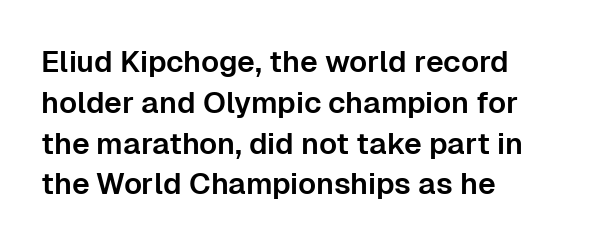
Q: Is the text italic (slanted)? A: No, it is upright.
Q: Is the typeface a serif or a sans-serif typeface? A: Sans-serif.
Q: Is the text underlined? A: No.
Q: How is the paragraph aligned? A: Left-aligned.
Q: Is the spacing between letters normal or unusually wide? A: Normal.
Q: Is the spacing between lines tight, normal or loose? A: Normal.
Q: Width (condensed, normal, or wide)? A: Normal.
Q: Stroke contrast? A: Low.
Q: x-height? A: Medium.
Q: Monospaced? A: No.
